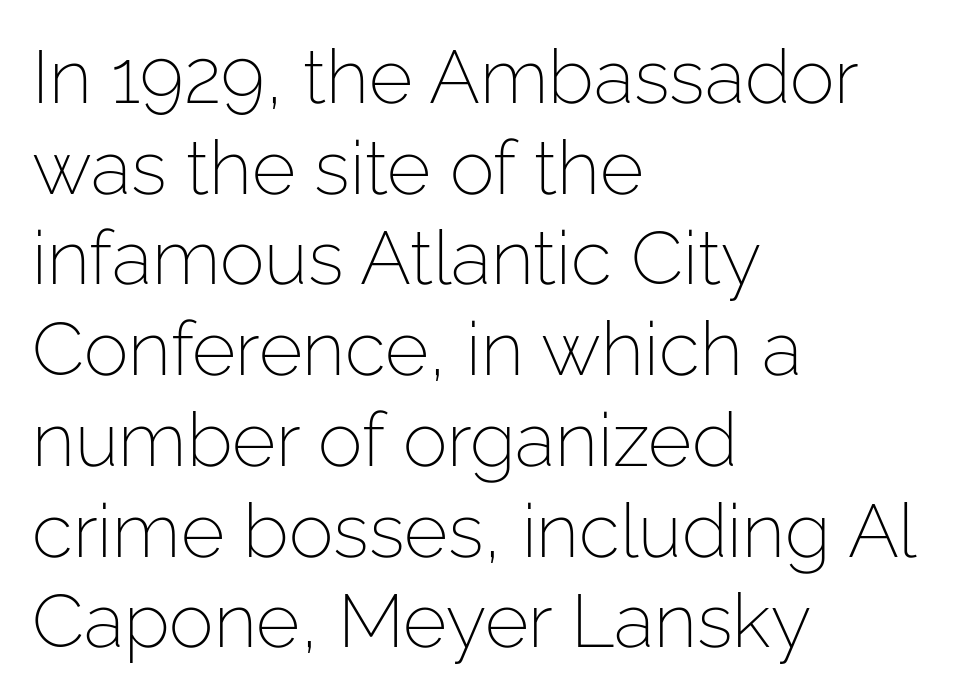
{"serif": "no", "italic": "no", "bold": "no", "weight": "light", "width": "normal", "stroke_contrast": "low", "x_height": "medium", "monospaced": "no", "underline": "no", "align": "left", "line_spacing_ratio": 1.21, "letter_spacing": "normal", "letter_spacing_em": 0.0, "glyph_px": 75}
